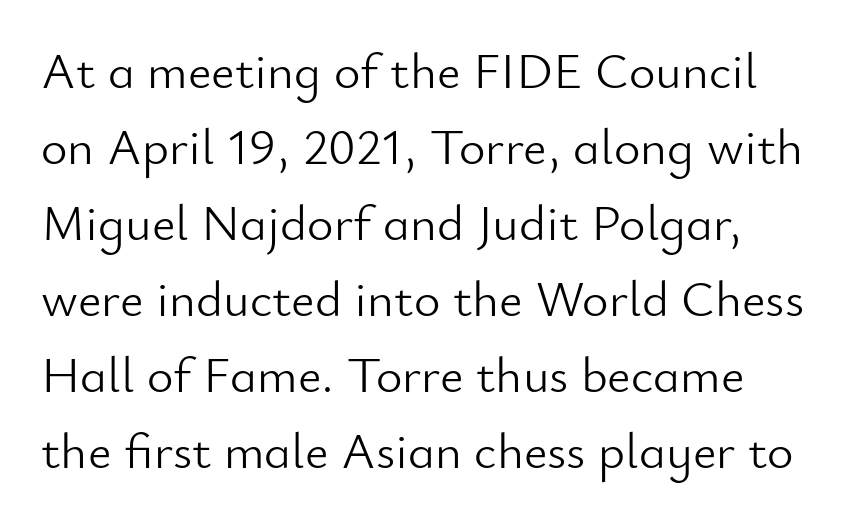
{"serif": "no", "italic": "no", "bold": "no", "weight": "light", "width": "normal", "stroke_contrast": "low", "x_height": "small", "monospaced": "no", "underline": "no", "line_spacing": "normal", "line_spacing_ratio": 1.49, "letter_spacing": "normal", "letter_spacing_em": 0.0, "glyph_px": 51}
